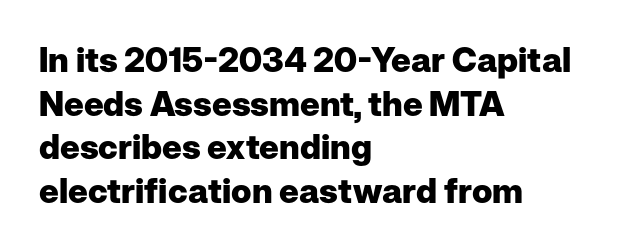
Q: Is the text bold? A: Yes.
Q: Is the text italic (slanted)? A: No, it is upright.
Q: Is the typeface a serif or a sans-serif typeface? A: Sans-serif.
Q: Is the text underlined? A: No.
Q: How is the paragraph aligned? A: Left-aligned.
Q: Is the spacing between letters normal or unusually wide? A: Normal.
Q: Is the spacing between lines tight, normal or loose? A: Normal.
Q: Width (condensed, normal, or wide)? A: Normal.
Q: Stroke contrast? A: Low.
Q: x-height? A: Medium.
Q: Monospaced? A: No.
